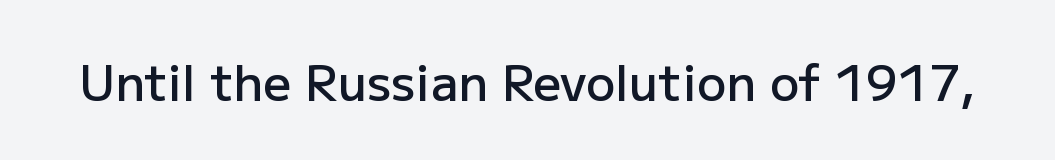
{"serif": "no", "italic": "no", "bold": "semi", "weight": "semibold", "width": "normal", "stroke_contrast": "low", "x_height": "medium", "monospaced": "no", "underline": "no", "letter_spacing": "normal", "letter_spacing_em": 0.0, "glyph_px": 49}
